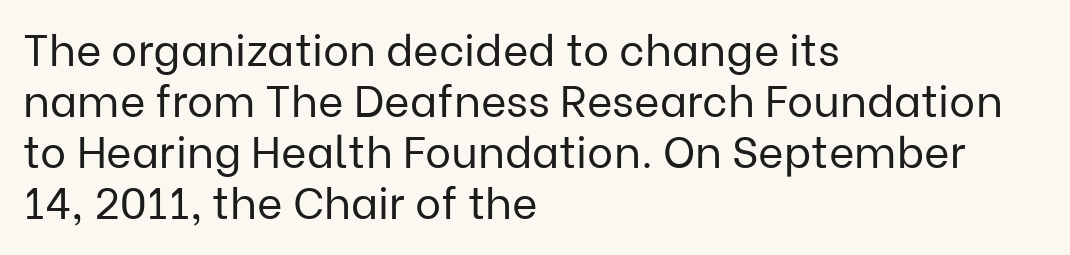
{"serif": "no", "italic": "no", "bold": "no", "weight": "regular", "width": "normal", "stroke_contrast": "low", "x_height": "medium", "monospaced": "no", "underline": "no", "align": "left", "line_spacing_ratio": 1.16, "letter_spacing": "normal", "letter_spacing_em": 0.0, "glyph_px": 44}
